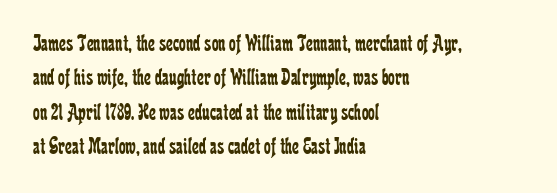
{"italic": "no", "bold": "no", "underline": "no", "align": "left", "line_spacing": "normal", "line_spacing_ratio": 1.43, "letter_spacing": "normal", "letter_spacing_em": 0.0, "glyph_px": 24}
